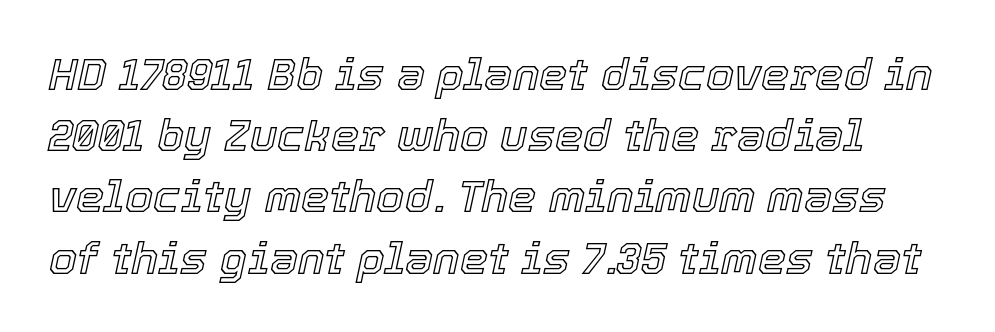
The image shows 45 px text type, italic (leaning right); set normal line spacing (1.36x), normal letter spacing, not underlined; a medium x-height.
